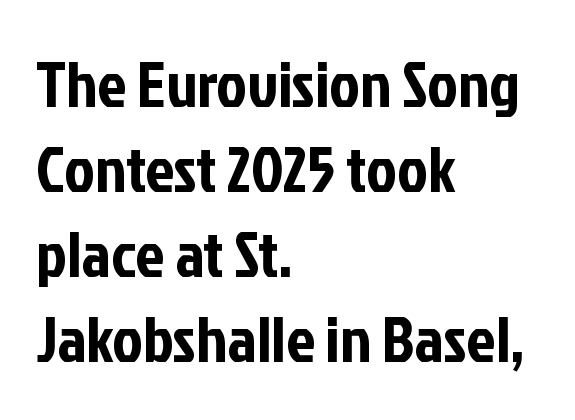
{"serif": "no", "italic": "no", "width": "condensed", "stroke_contrast": "low", "x_height": "medium", "monospaced": "no", "underline": "no", "align": "left", "line_spacing": "normal", "line_spacing_ratio": 1.31, "letter_spacing": "normal", "letter_spacing_em": 0.0, "glyph_px": 65}
